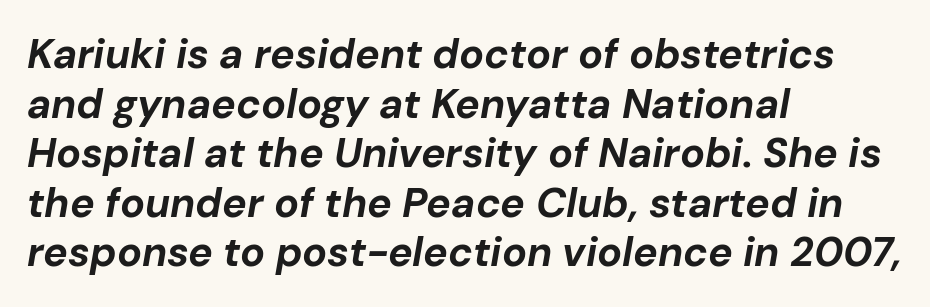
Q: Is the text bold? A: Yes.
Q: Is the text italic (slanted)? A: Yes, it leans right by about 10 degrees.
Q: Is the text underlined? A: No.
Q: How is the paragraph aligned? A: Left-aligned.
Q: Is the spacing between letters normal or unusually wide? A: Normal.
Q: Width (condensed, normal, or wide)? A: Normal.
Q: Stroke contrast? A: Low.
Q: x-height? A: Medium.
Q: Monospaced? A: No.
